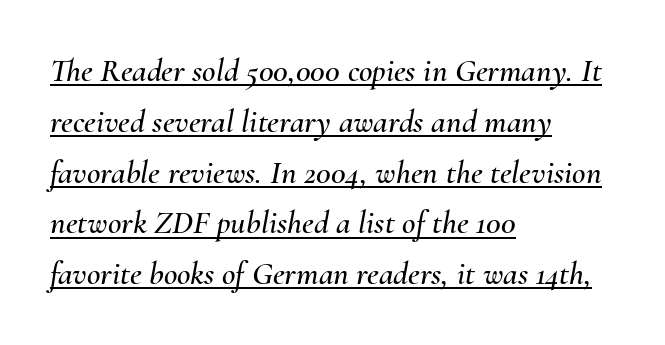
Compared with a centered layout, this one pins lines to the left instead. Proportional: the letters do not fall into vertical columns. The sample's only ornament is a line tracing under the words. You could call the tracking neutral — neither tight nor loose. Students, observe: this is what conventionally led text looks like.
